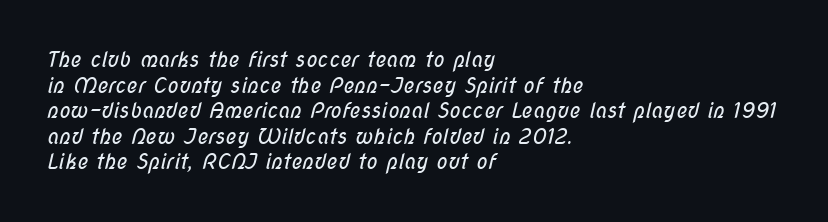
Q: Is the text bold? A: No.
Q: Is the text underlined? A: No.
Q: How is the paragraph aligned? A: Left-aligned.
Q: Is the spacing between letters normal or unusually wide? A: Normal.
